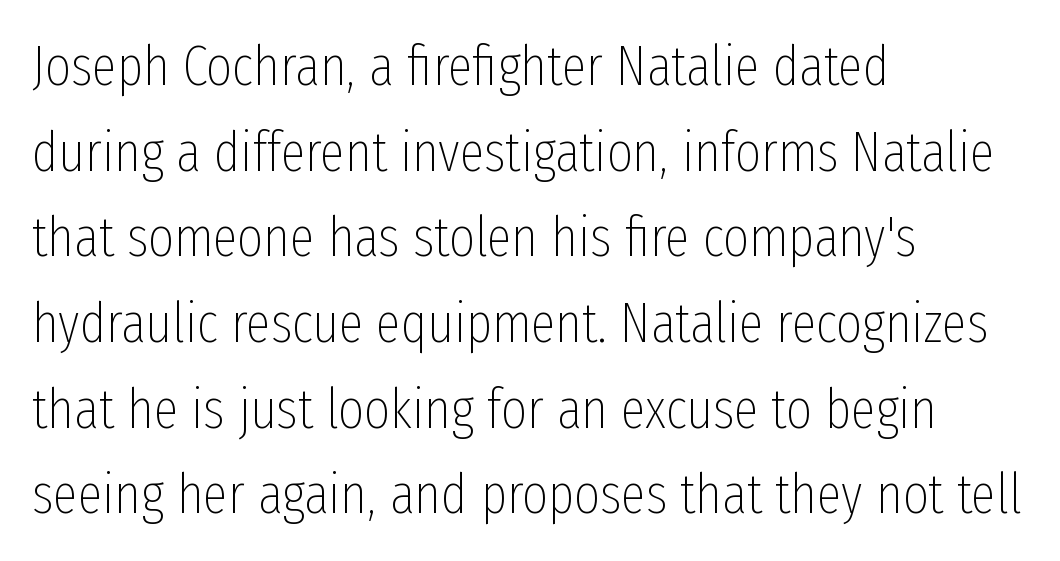
Q: Is the text bold? A: No.
Q: Is the text italic (slanted)? A: No, it is upright.
Q: Is the typeface a serif or a sans-serif typeface? A: Sans-serif.
Q: Is the text underlined? A: No.
Q: How is the paragraph aligned? A: Left-aligned.
Q: Is the spacing between letters normal or unusually wide? A: Normal.
Q: Is the spacing between lines tight, normal or loose? A: Normal.
Q: Width (condensed, normal, or wide)? A: Condensed.
Q: Stroke contrast? A: Low.
Q: x-height? A: Medium.
Q: Monospaced? A: No.
